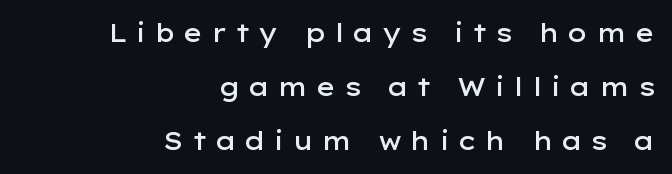
Q: Is the text bold? A: Semi-bold.
Q: Is the text italic (slanted)? A: No, it is upright.
Q: Is the text underlined? A: No.
Q: How is the paragraph aligned? A: Right-aligned.
Q: Is the spacing between letters normal or unusually wide? A: Unusually wide.
Q: Is the spacing between lines tight, normal or loose? A: Loose.
